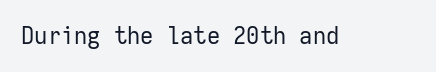
The type is set solid horizontally, with unmodified tracking. Words float on clear page, feet unadorned. A quiet, ordinary-to-light weight characterises the typeface. The type sits square on the baseline with zero lean.
